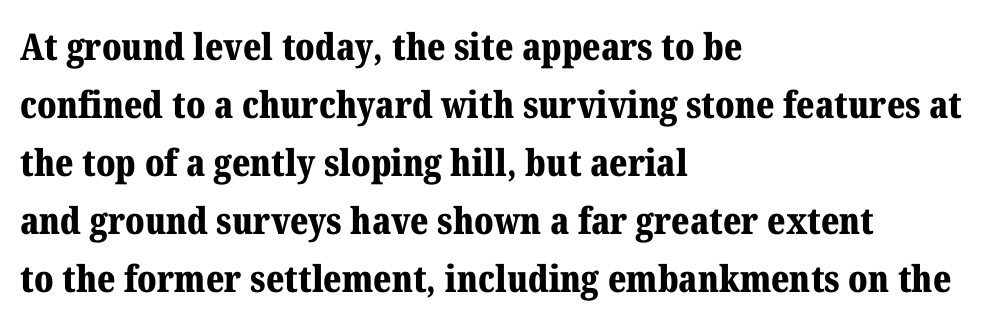
Q: Is the text bold? A: Yes.
Q: Is the text italic (slanted)? A: No, it is upright.
Q: Is the typeface a serif or a sans-serif typeface? A: Serif.
Q: Is the text underlined? A: No.
Q: How is the paragraph aligned? A: Left-aligned.
Q: Is the spacing between letters normal or unusually wide? A: Normal.
Q: Is the spacing between lines tight, normal or loose? A: Normal.
Q: Width (condensed, normal, or wide)? A: Normal.
Q: Stroke contrast? A: Medium.
Q: x-height? A: Medium.
Q: Monospaced? A: No.
